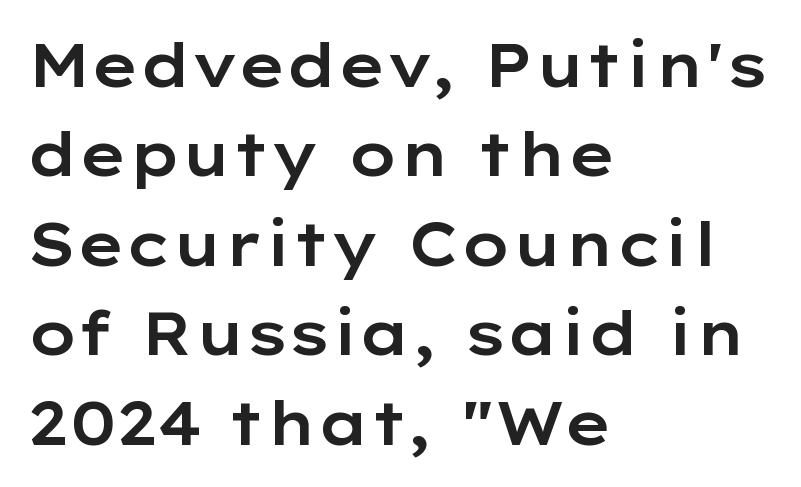
{"serif": "no", "italic": "no", "width": "wide", "stroke_contrast": "low", "x_height": "medium", "monospaced": "no", "underline": "no", "align": "left", "line_spacing": "normal", "line_spacing_ratio": 1.49, "letter_spacing": "normal", "letter_spacing_em": 0.0, "glyph_px": 60}
